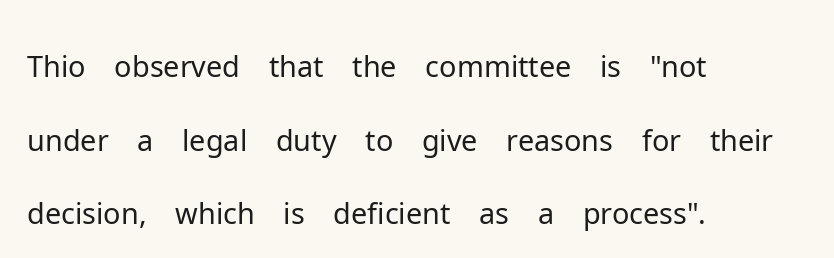
{"serif": "no", "italic": "no", "bold": "no", "weight": "light", "width": "normal", "stroke_contrast": "low", "x_height": "medium", "monospaced": "no", "underline": "no", "align": "left", "line_spacing": "normal", "line_spacing_ratio": 1.25, "letter_spacing": "normal", "letter_spacing_em": 0.0, "glyph_px": 59}
